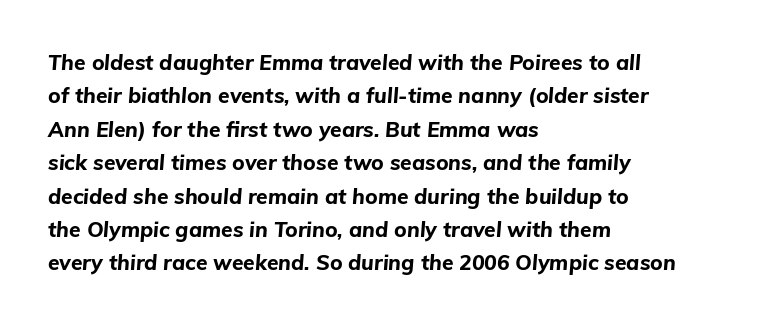
Q: Is the text bold? A: Yes.
Q: Is the text italic (slanted)? A: Yes, it leans right by about 5 degrees.
Q: Is the text underlined? A: No.
Q: How is the paragraph aligned? A: Left-aligned.
Q: Is the spacing between letters normal or unusually wide? A: Normal.
Q: Is the spacing between lines tight, normal or loose? A: Normal.
